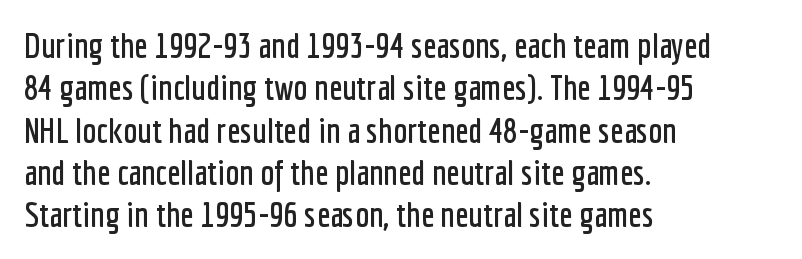
The image shows 35 px condensed sans-serif type, upright; set left-aligned, line spacing 1.21x, normal letter spacing, not underlined; low stroke contrast and a medium x-height.
